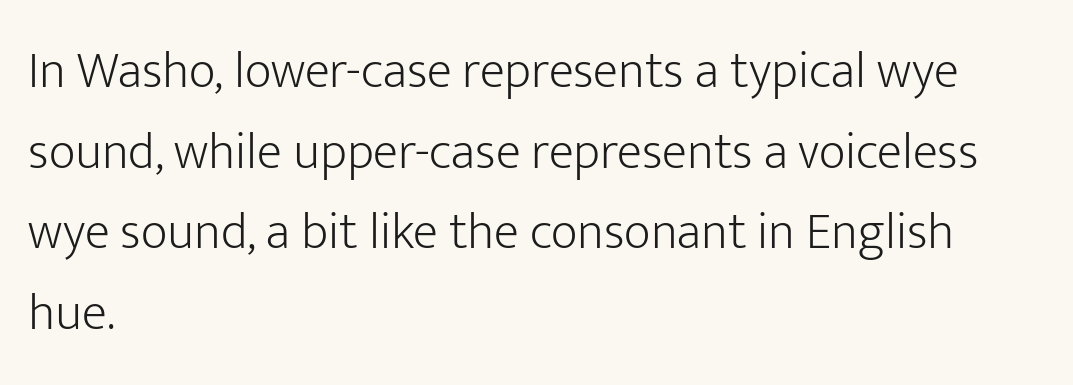
{"serif": "no", "italic": "no", "bold": "no", "weight": "light", "width": "normal", "stroke_contrast": "low", "x_height": "medium", "monospaced": "no", "underline": "no", "align": "left", "line_spacing": "normal", "line_spacing_ratio": 1.55, "letter_spacing": "normal", "letter_spacing_em": 0.0, "glyph_px": 52}
